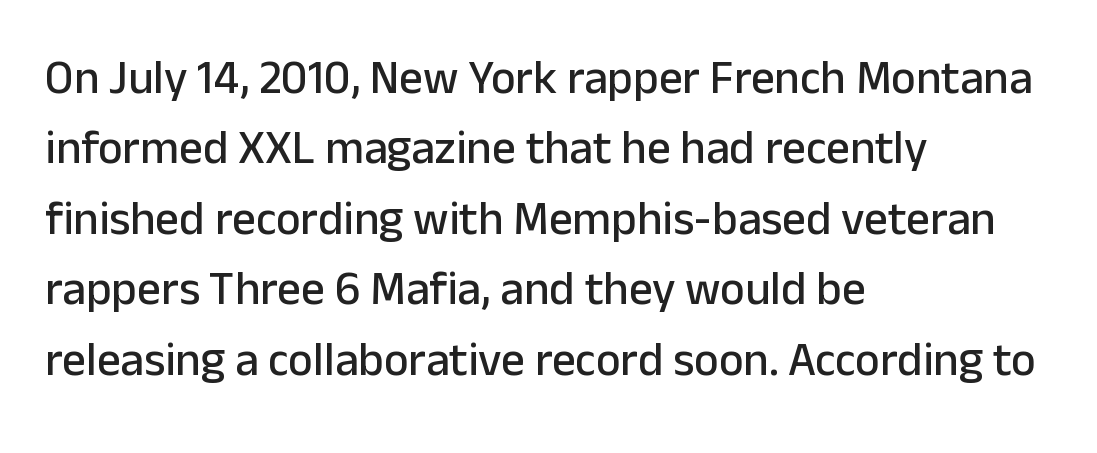
The glyphs in this specimen are sans serif. This sample has the flowing, uneven cadence of proportional lettering. Unmarked baselines from the first word to the last. A typesetter would call this leading conventional body-copy spacing. The text block is weighted toward the left margin, trailing off unevenly rightward.
